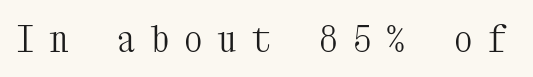
The image shows 37 px light, condensed serif type, upright, monospaced; set unusually wide letter spacing (+0.41 em), not underlined; medium stroke contrast and a medium x-height.
